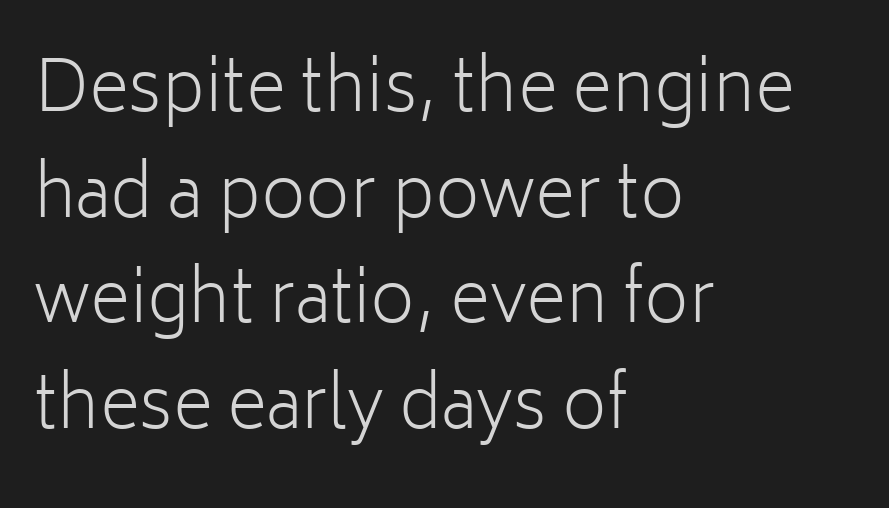
The image shows 69 px light sans-serif type, upright; set left-aligned, normal line spacing (1.53x), normal letter spacing, not underlined; low stroke contrast and a medium x-height.
